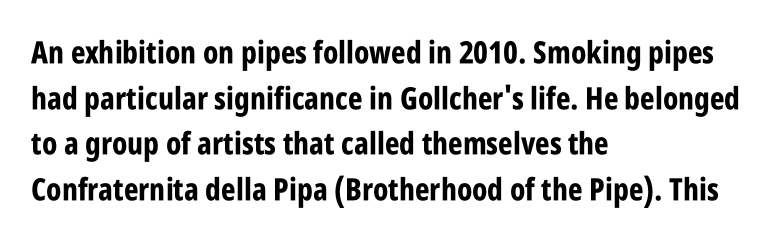
The image shows 31 px bold, condensed sans-serif type, upright; set left-aligned, normal line spacing (1.47x), normal letter spacing, not underlined; low stroke contrast and a large x-height.
